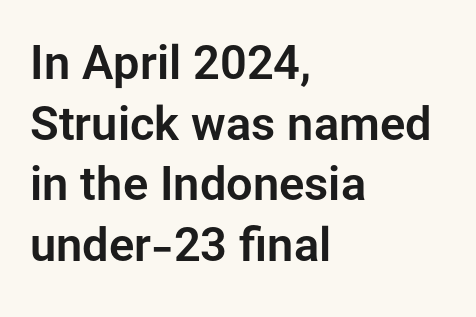
Q: Is the text italic (slanted)? A: No, it is upright.
Q: Is the typeface a serif or a sans-serif typeface? A: Sans-serif.
Q: Is the text underlined? A: No.
Q: How is the paragraph aligned? A: Left-aligned.
Q: Is the spacing between letters normal or unusually wide? A: Normal.
Q: Is the spacing between lines tight, normal or loose? A: Normal.
Q: Width (condensed, normal, or wide)? A: Normal.
Q: Stroke contrast? A: Low.
Q: x-height? A: Medium.
Q: Monospaced? A: No.
